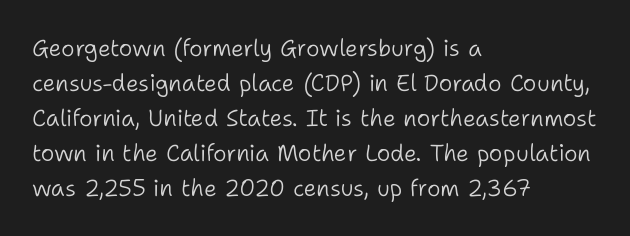
Q: Is the text bold? A: No.
Q: Is the text italic (slanted)? A: No, it is upright.
Q: Is the text underlined? A: No.
Q: How is the paragraph aligned? A: Left-aligned.
Q: Is the spacing between letters normal or unusually wide? A: Normal.
Q: Is the spacing between lines tight, normal or loose? A: Normal.
